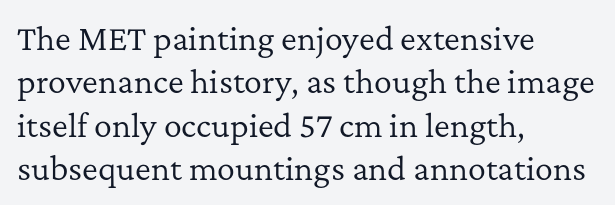
When letters stand straight like this, we call the style roman or upright. Whoever set this chose a conventional vertical rhythm. The gaps between neighbouring characters are ordinary and unremarkable. The foot of each line stays bare and open. The lines in this sample share a left origin and differ only in where they stop.
